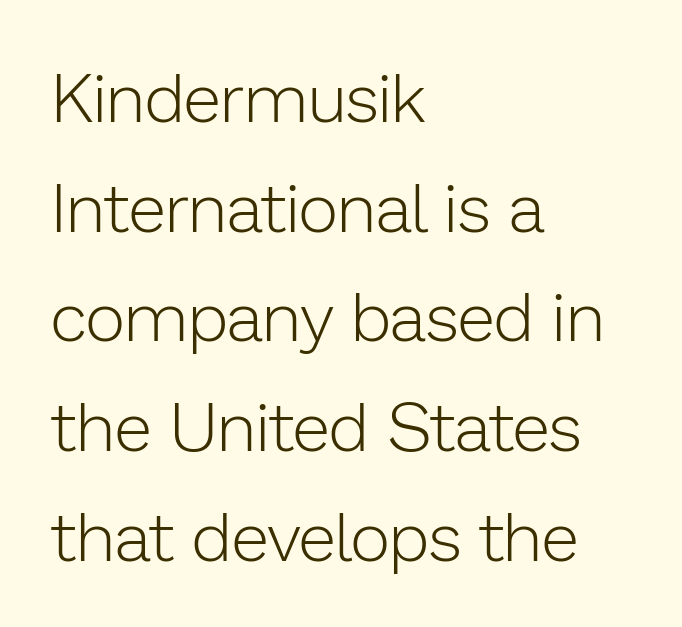
Reading down the column, the eye jumps a familiar distance to each next line. Glyph-to-glyph distance matches everyday printed text. Notice how the passage keeps a crisp vertical edge on the left only. Nothing heavy about these letters — not bold at all.
